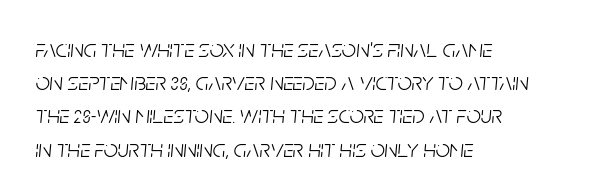
The image shows 25 px text type, italic (leaning right); set left-aligned, normal line spacing (1.33x), normal letter spacing, not underlined.
